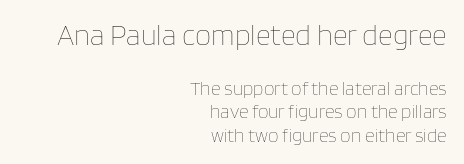
The image shows 29 px thin type, upright; set right-aligned, line spacing 1.23x, normal letter spacing, not underlined; the first (top) block is 1.53x larger; low stroke contrast and a large x-height.
